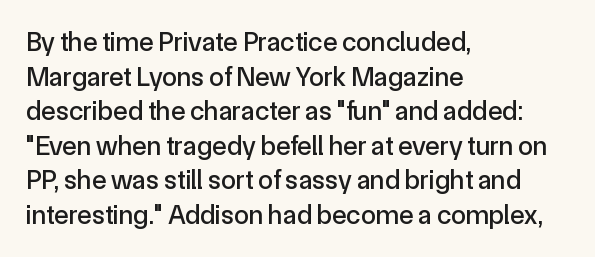
{"italic": "no", "underline": "no", "align": "left", "line_spacing": "normal", "line_spacing_ratio": 1.28, "letter_spacing": "normal", "letter_spacing_em": 0.0, "glyph_px": 27}
